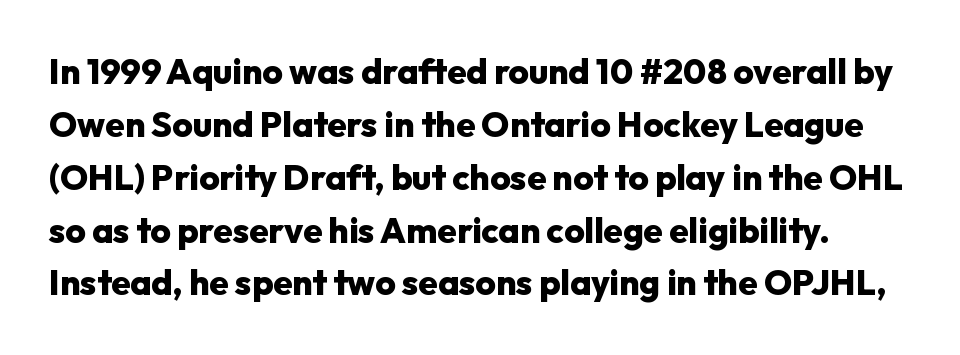
{"serif": "no", "italic": "no", "bold": "yes", "weight": "heavy", "width": "normal", "stroke_contrast": "low", "x_height": "medium", "monospaced": "no", "underline": "no", "line_spacing": "normal", "line_spacing_ratio": 1.51, "letter_spacing": "normal", "letter_spacing_em": 0.0, "glyph_px": 35}
